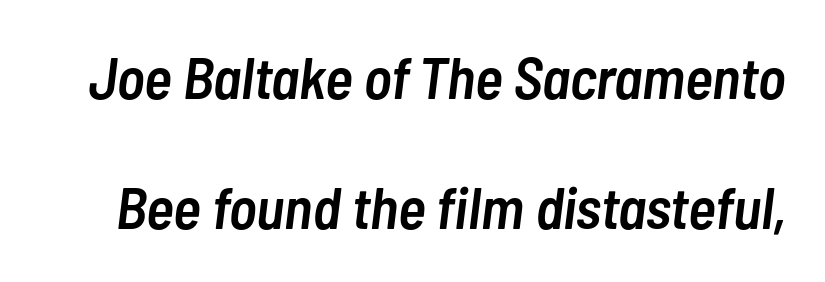
{"italic": "yes", "lean": "right", "slant_degrees": 7, "bold": "semi", "weight": "semibold", "width": "condensed", "stroke_contrast": "low", "x_height": "medium", "monospaced": "no", "underline": "no", "line_spacing": "loose", "line_spacing_ratio": 2.21, "letter_spacing": "normal", "letter_spacing_em": 0.0, "glyph_px": 59}
